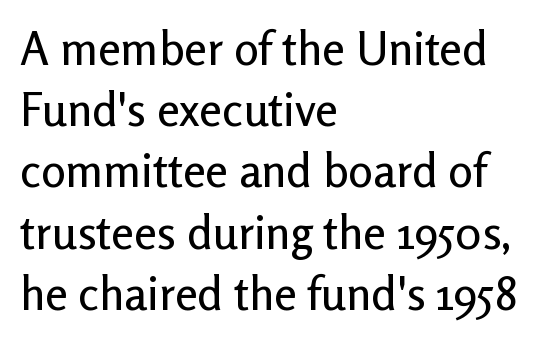
Whoever set this chose a conventional vertical rhythm. In CSS terms this would be text-align: left. Is this a sans? Yes — the strokes have no serifs. A typesetter would mark this as roman, not italic. Nobody touched the tracking dial on this one.
